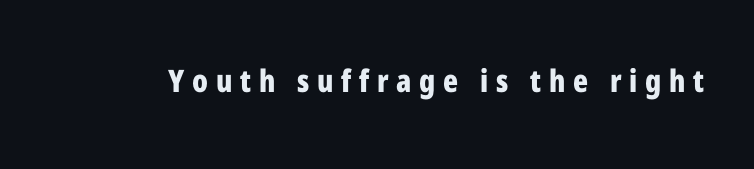
Unlike a traditional serif, this face leaves its strokes unadorned. A typesetter would call this heavily tracked-out type. Lines of text with bare space underneath. Typographic density is high because the face is bold. Every character sits straight up, as roman type does. A typesetter would call this proportional, since set widths differ per character.
